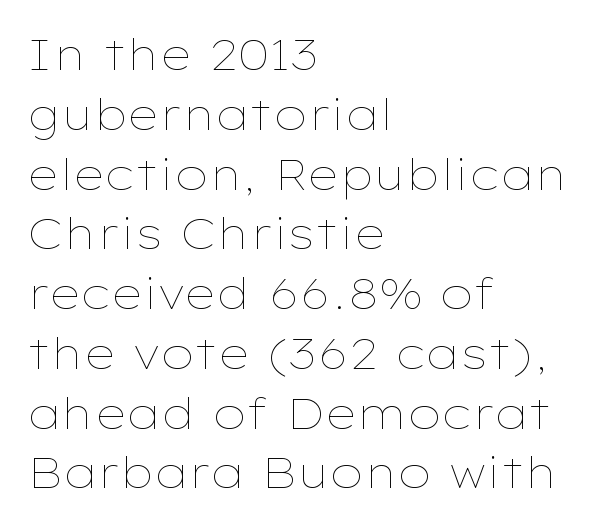
Q: Is the text bold? A: No.
Q: Is the text italic (slanted)? A: No, it is upright.
Q: Is the text underlined? A: No.
Q: How is the paragraph aligned? A: Left-aligned.
Q: Is the spacing between letters normal or unusually wide? A: Normal.
Q: Is the spacing between lines tight, normal or loose? A: Normal.
Q: Width (condensed, normal, or wide)? A: Wide.
Q: Stroke contrast? A: Low.
Q: x-height? A: Medium.
Q: Monospaced? A: No.
